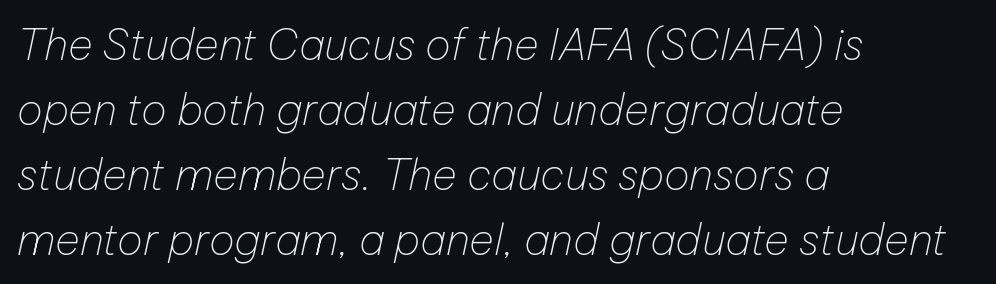
{"italic": "yes", "lean": "right", "slant_degrees": 12, "bold": "no", "weight": "thin", "width": "normal", "stroke_contrast": "low", "x_height": "medium", "monospaced": "no", "underline": "no", "align": "left", "line_spacing": "normal", "line_spacing_ratio": 1.51, "letter_spacing": "normal", "letter_spacing_em": 0.0, "glyph_px": 43}
